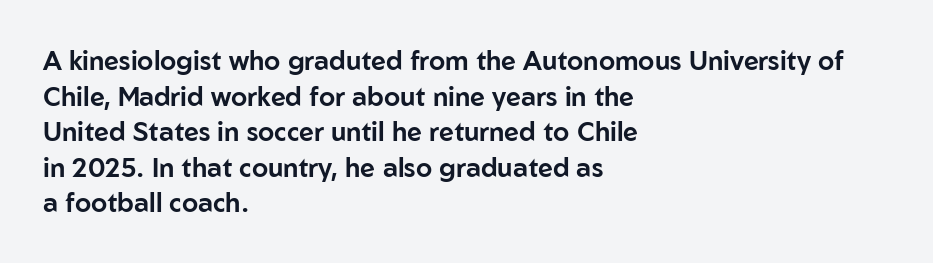
The image shows 26 px text type, upright; set left-aligned, normal line spacing (1.37x), normal letter spacing, not underlined.
